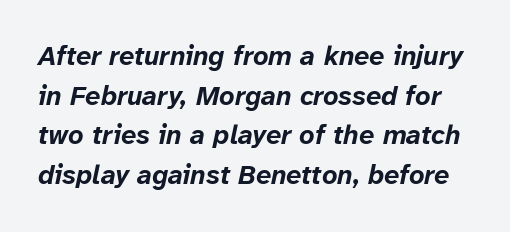
The image shows 27 px bold type, italic (leaning right); set normal line spacing (1.47x), normal letter spacing, not underlined.
